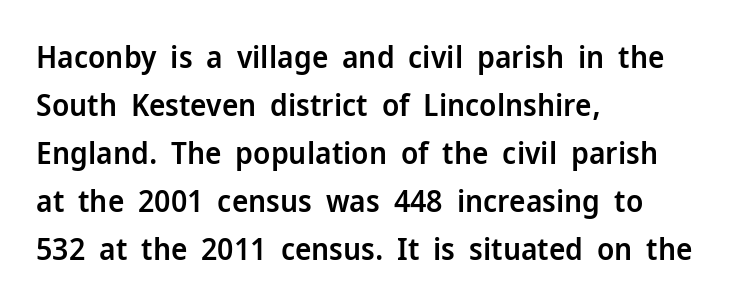
The face used here is proportionally spaced, like ordinary book or web type. Regarding leading, the lines here are spaced in the standard way. Heft: intermediate — a semibold. Does the copy run flush right? No — it runs flush left.
